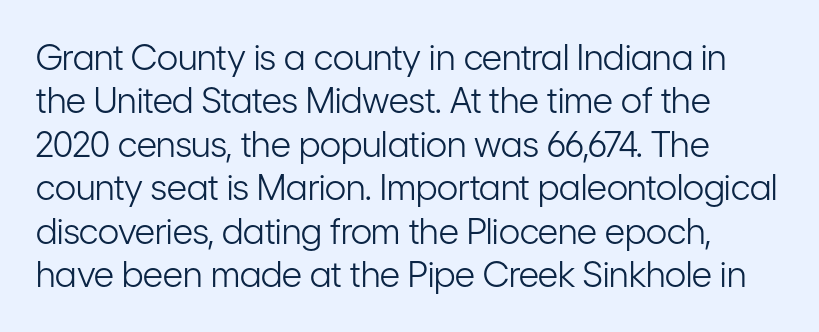
Q: Is the text bold? A: No.
Q: Is the text italic (slanted)? A: No, it is upright.
Q: Is the typeface a serif or a sans-serif typeface? A: Sans-serif.
Q: Is the text underlined? A: No.
Q: Is the spacing between letters normal or unusually wide? A: Normal.
Q: Width (condensed, normal, or wide)? A: Condensed.
Q: Stroke contrast? A: Low.
Q: x-height? A: Medium.
Q: Monospaced? A: No.
